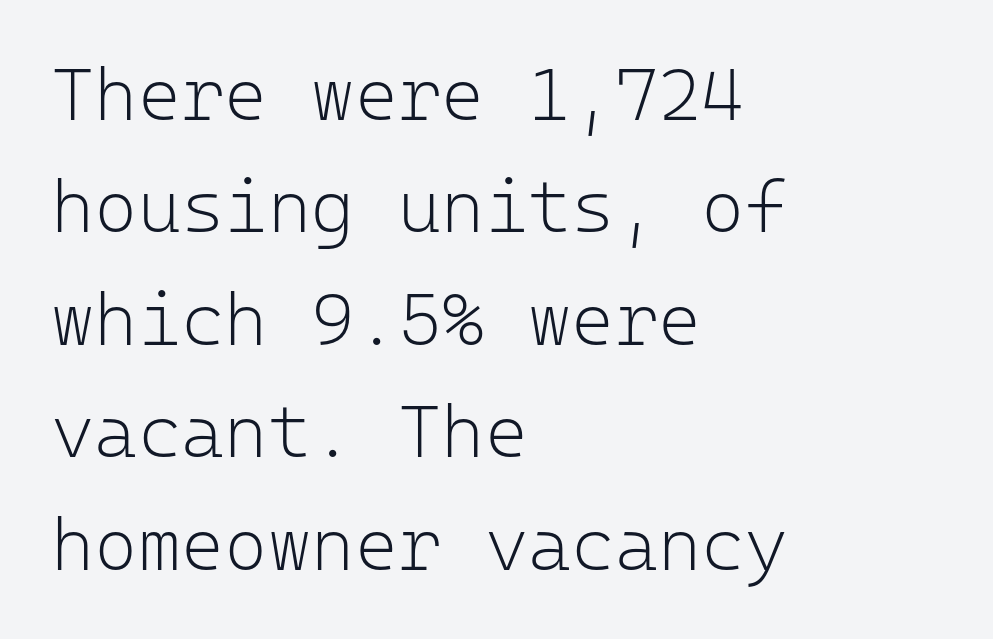
Is there much room between lines? A standard amount, neither cramped nor airy. Heaviness? Minimal to ordinary, like unemphasized prose. Each letter, wide or thin by design, is forced into the same width here. Does the type have serifs? No, each stem ends abruptly.
